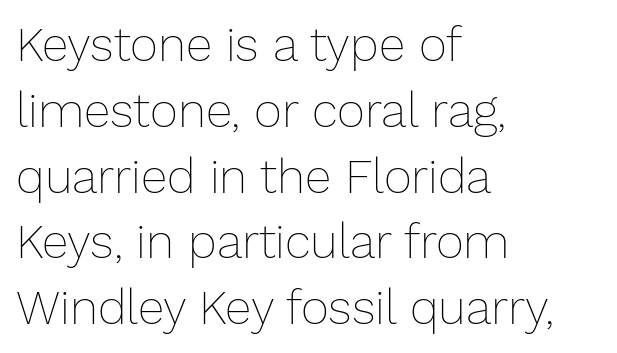
Each line starts at the same left margin while the right side varies. The face looks like a standard text weight, possibly lighter. You could not count columns in this text — the font is proportionally spaced. The letters stand straight up with perfectly vertical stems. Lines of text with bare space underneath. Look at the tracking — it's just the regular setting, nothing added.
